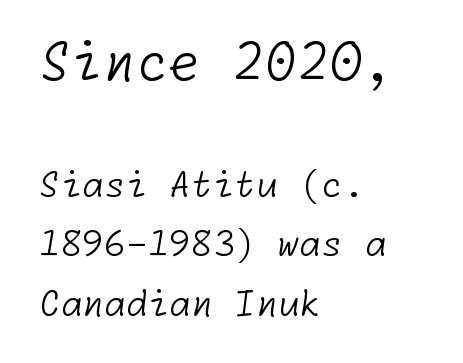
The image shows 52 px light sans-serif type; set left-aligned, normal line spacing (1.7x), normal letter spacing, not underlined; the first (top) block is 1.49x larger; low stroke contrast and a medium x-height.
